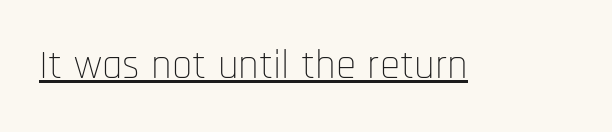
Q: Is the text bold? A: No.
Q: Is the text italic (slanted)? A: No, it is upright.
Q: Is the typeface a serif or a sans-serif typeface? A: Sans-serif.
Q: Is the text underlined? A: Yes.
Q: Is the spacing between letters normal or unusually wide? A: Normal.
Q: Width (condensed, normal, or wide)? A: Condensed.
Q: Stroke contrast? A: Low.
Q: x-height? A: Large.
Q: Monospaced? A: No.
